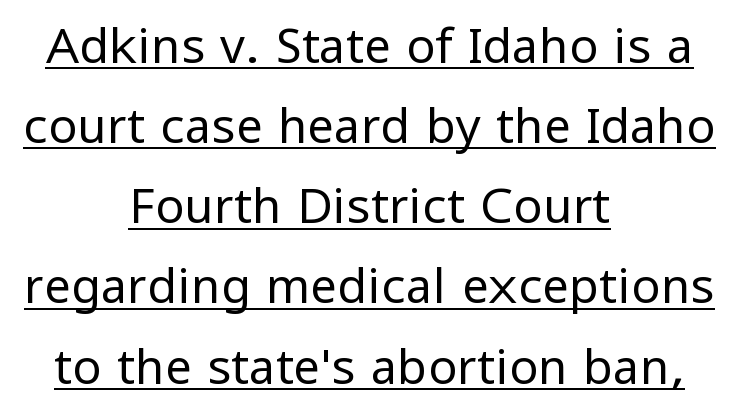
Q: Is the text bold? A: No.
Q: Is the text italic (slanted)? A: No, it is upright.
Q: Is the typeface a serif or a sans-serif typeface? A: Sans-serif.
Q: Is the text underlined? A: Yes.
Q: How is the paragraph aligned? A: Centered.
Q: Is the spacing between letters normal or unusually wide? A: Normal.
Q: Is the spacing between lines tight, normal or loose? A: Normal.
Q: Width (condensed, normal, or wide)? A: Normal.
Q: Stroke contrast? A: Low.
Q: x-height? A: Medium.
Q: Monospaced? A: No.
